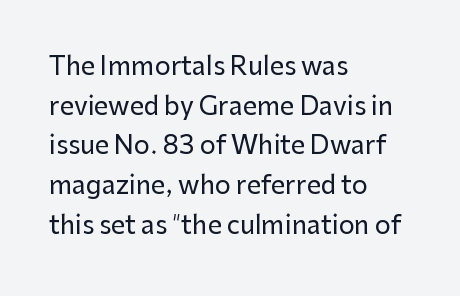
{"italic": "no", "underline": "no", "align": "left", "line_spacing": "normal", "line_spacing_ratio": 1.59, "letter_spacing": "normal", "letter_spacing_em": 0.0, "glyph_px": 25}
